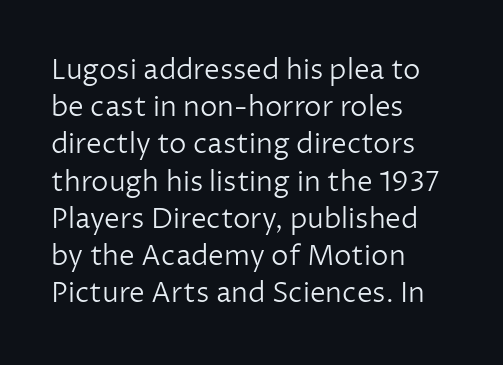
{"serif": "no", "italic": "no", "bold": "no", "weight": "light", "width": "normal", "stroke_contrast": "low", "x_height": "medium", "monospaced": "no", "underline": "no", "align": "left", "line_spacing": "normal", "line_spacing_ratio": 1.33, "letter_spacing": "normal", "letter_spacing_em": 0.0, "glyph_px": 28}
